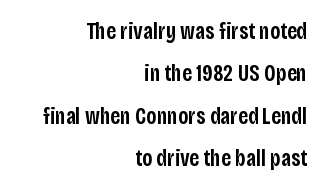
Nope, not italic — everything's standing straight. The tracking reads as untouched default to a designer's eye. The baseline area is clear. Stems and bowls a touch heavier than normal — semibold.
